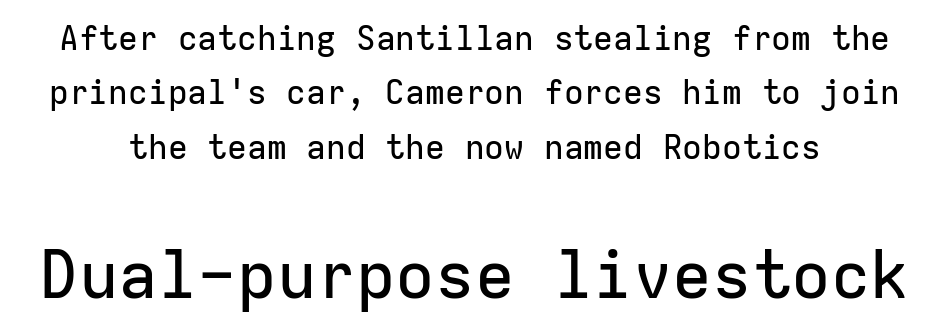
The image shows 66 px sans-serif type, upright, monospaced; set normal line spacing (1.65x), normal letter spacing, not underlined; the second (bottom) block is 2.0x larger; low stroke contrast and a medium x-height.
